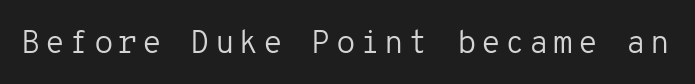
The image shows 32 px regular-weight sans-serif type, upright, monospaced; set not underlined; low stroke contrast and a medium x-height.
